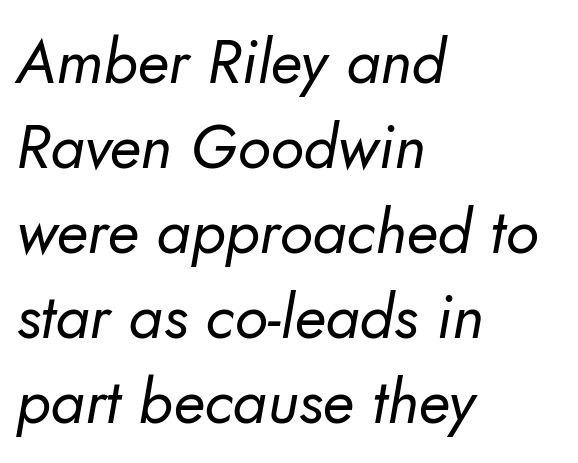
The image shows 62 px regular-weight sans-serif type; set left-aligned, normal line spacing (1.37x), normal letter spacing, not underlined; low stroke contrast and a small x-height.
